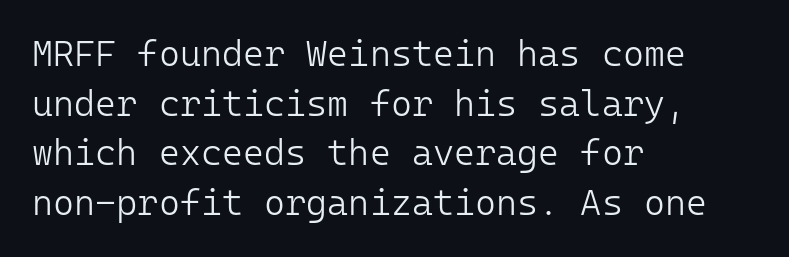
Anything drawn beneath the words? Only blank space. You can tell from the bare stems that sans-serif type was used. The font sits on the lighter half of the weight spectrum, regular included. Successive baselines arrive at the customary interval. Nope, not italic — everything's standing straight. The line texture is even and compact thanks to regular tracking.
